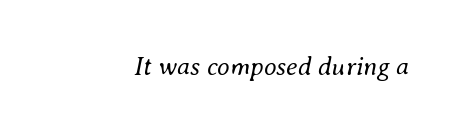
Q: Is the text bold? A: No.
Q: Is the text italic (slanted)? A: Yes, it leans right by about 8 degrees.
Q: Is the text underlined? A: No.
Q: Is the spacing between letters normal or unusually wide? A: Normal.
